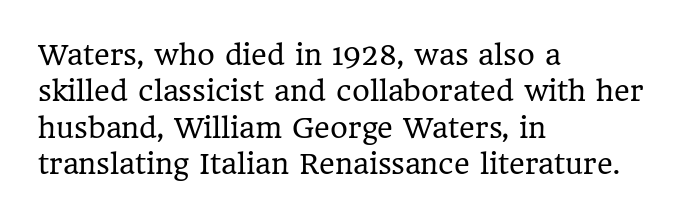
{"italic": "no", "bold": "no", "underline": "no", "align": "left", "line_spacing": "normal", "line_spacing_ratio": 1.35, "letter_spacing": "normal", "letter_spacing_em": 0.0, "glyph_px": 27}
